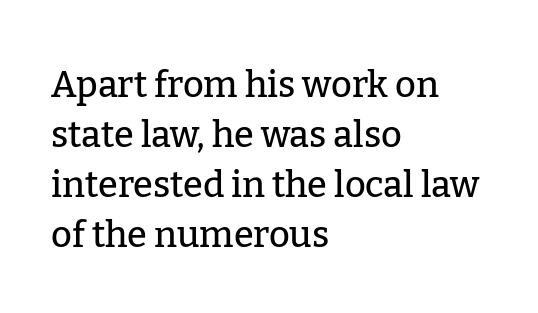
These lines are set flush left with a ragged right edge. A normal amount of white space separates one row of letters from the next. The zone under the glyphs is completely vacant. Examine the stroke ends and you'll spot serifs.
